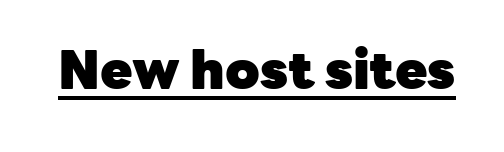
Is this a sans? Yes — the strokes have no serifs. Character widths vary here, with narrow letters taking less room than wide ones. Quick note: not italic, upright. Emphasis is given by a line drawn under the lettering.
